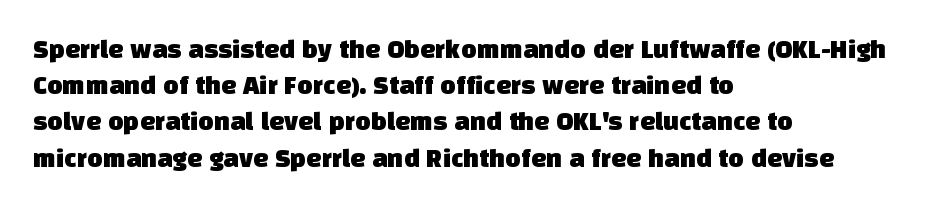
Q: Is the text underlined? A: No.
Q: How is the paragraph aligned? A: Left-aligned.
Q: Is the spacing between letters normal or unusually wide? A: Normal.
Q: Is the spacing between lines tight, normal or loose? A: Normal.
